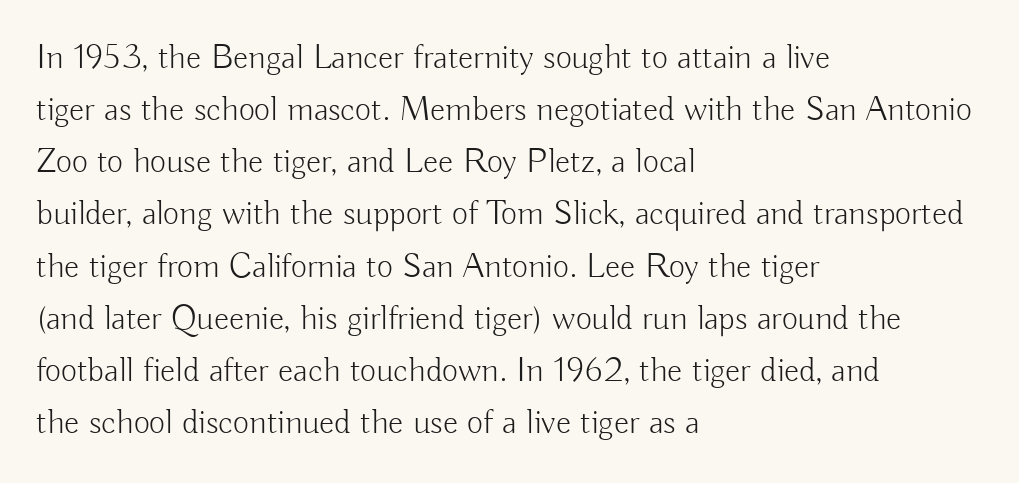
Alignment: flush left. No chunkiness to these letters — they're not bold. Descenders are the only things crossing below the line. The vertical gap from one line to the next is medium. This sample uses a sans-serif face. Spacing verdict: proportional, widths tailored to each character.
